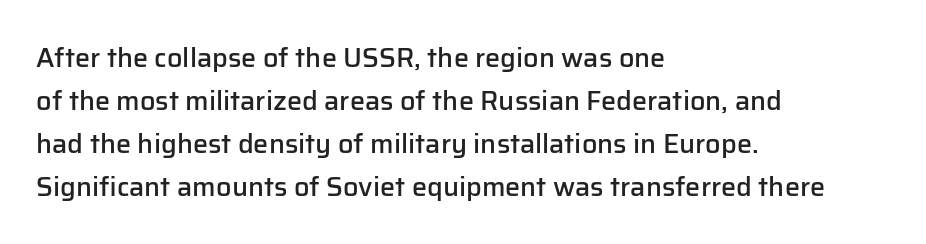
{"italic": "no", "bold": "semi", "underline": "no", "align": "left", "line_spacing": "normal", "line_spacing_ratio": 1.59, "letter_spacing": "normal", "letter_spacing_em": 0.0, "glyph_px": 27}
